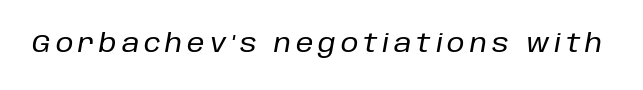
The strip under each line holds only bare page. The face used here has a pronounced slope to its letters. A typesetter would call this heavily tracked-out type.
